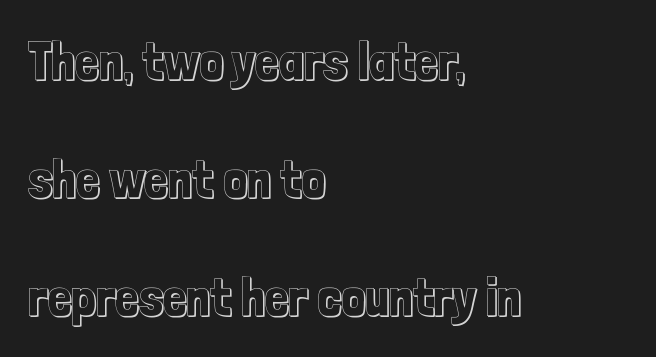
{"italic": "no", "width": "condensed", "x_height": "medium", "monospaced": "no", "underline": "no", "align": "left", "line_spacing": "loose", "line_spacing_ratio": 2.23, "letter_spacing": "normal", "letter_spacing_em": 0.0, "glyph_px": 53}
